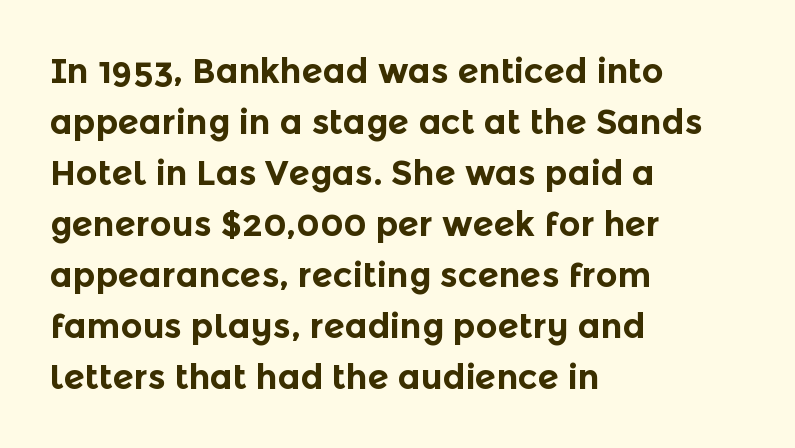
Q: Is the text bold? A: Yes.
Q: Is the text italic (slanted)? A: No, it is upright.
Q: Is the typeface a serif or a sans-serif typeface? A: Sans-serif.
Q: Is the text underlined? A: No.
Q: How is the paragraph aligned? A: Left-aligned.
Q: Is the spacing between letters normal or unusually wide? A: Normal.
Q: Is the spacing between lines tight, normal or loose? A: Normal.
Q: Width (condensed, normal, or wide)? A: Normal.
Q: x-height? A: Medium.
Q: Monospaced? A: No.
